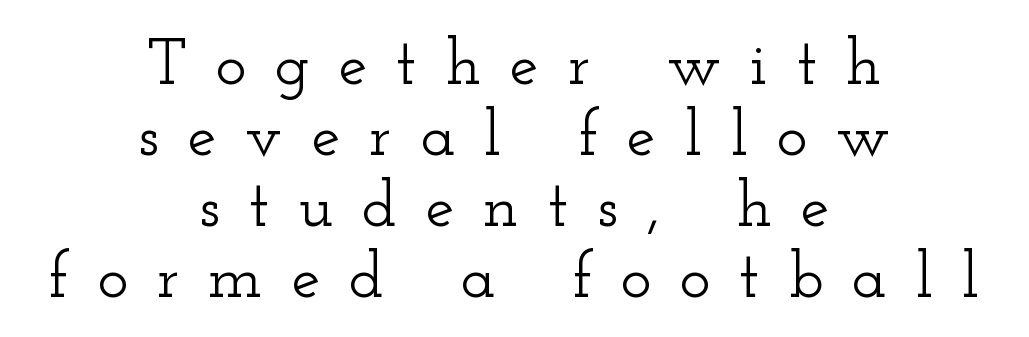
The image shows 65 px wide serif type, upright; set centered, tight line spacing (1.09x), unusually wide letter spacing (+0.44 em), not underlined; low stroke contrast and a small x-height.
